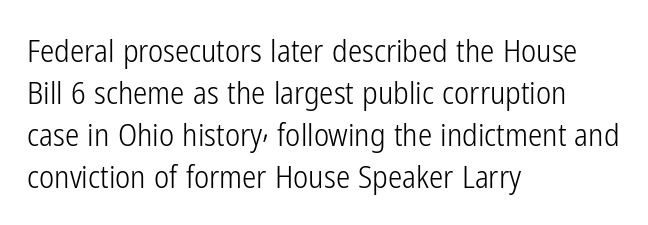
The image shows 32 px light, condensed sans-serif type, upright; set left-aligned, normal line spacing (1.31x), normal letter spacing, not underlined; low stroke contrast and a medium x-height.
